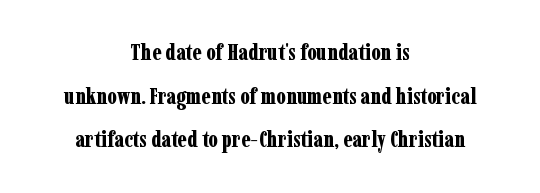
Q: Is the text bold? A: Yes.
Q: Is the text italic (slanted)? A: No, it is upright.
Q: Is the text underlined? A: No.
Q: How is the paragraph aligned? A: Centered.
Q: Is the spacing between letters normal or unusually wide? A: Normal.
Q: Is the spacing between lines tight, normal or loose? A: Loose.
